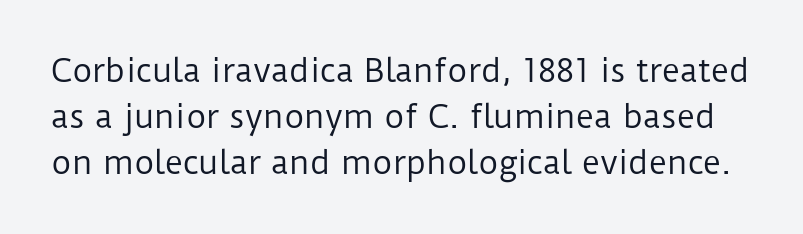
Q: Is the text bold? A: No.
Q: Is the text italic (slanted)? A: No, it is upright.
Q: Is the typeface a serif or a sans-serif typeface? A: Sans-serif.
Q: Is the text underlined? A: No.
Q: Is the spacing between letters normal or unusually wide? A: Normal.
Q: Is the spacing between lines tight, normal or loose? A: Normal.
Q: Width (condensed, normal, or wide)? A: Normal.
Q: Stroke contrast? A: Low.
Q: x-height? A: Medium.
Q: Monospaced? A: No.
